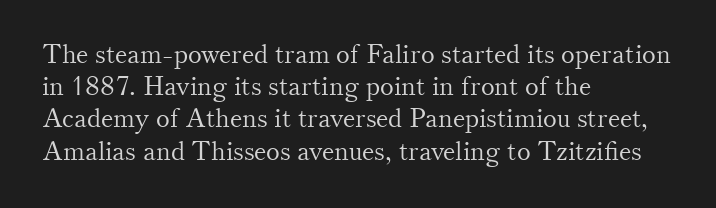
Q: Is the text bold? A: No.
Q: Is the text italic (slanted)? A: No, it is upright.
Q: Is the text underlined? A: No.
Q: How is the paragraph aligned? A: Left-aligned.
Q: Is the spacing between letters normal or unusually wide? A: Normal.
